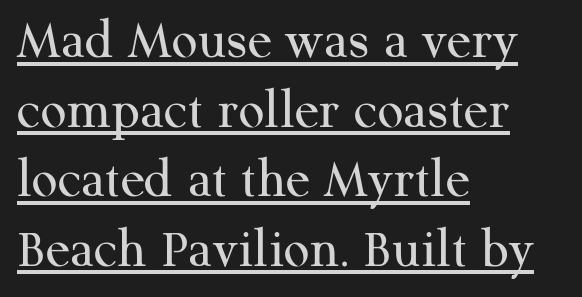
{"serif": "yes", "italic": "no", "bold": "no", "weight": "regular", "width": "normal", "stroke_contrast": "medium", "x_height": "medium", "monospaced": "no", "underline": "yes", "align": "left", "line_spacing_ratio": 1.22, "letter_spacing": "normal", "letter_spacing_em": 0.0, "glyph_px": 57}
